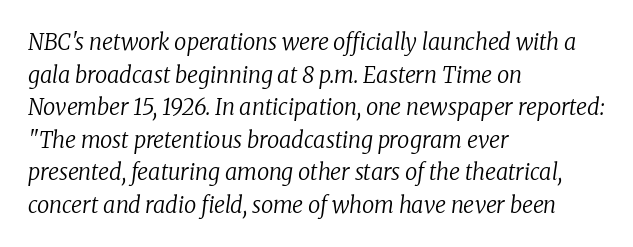
Leading: standard. Weight: not bold — regular or lighter. Look at the tracking — it's just the regular setting, nothing added. Rule under the text: the space is simply empty. Alignment: flush left.
